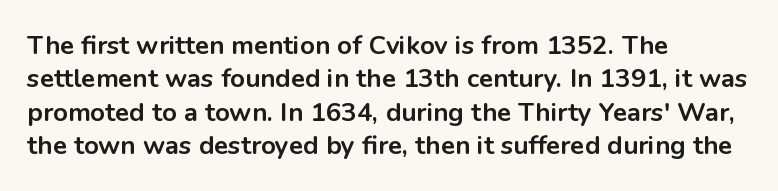
{"italic": "no", "bold": "yes", "underline": "no", "align": "left", "line_spacing": "normal", "line_spacing_ratio": 1.28, "letter_spacing": "normal", "letter_spacing_em": 0.0, "glyph_px": 26}
